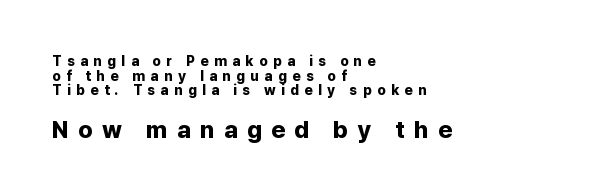
{"italic": "no", "bold": "yes", "underline": "no", "align": "left", "line_spacing": "tight", "line_spacing_ratio": 1.04, "letter_spacing": "wide", "letter_spacing_em": 0.39, "larger_block": "second", "size_ratio": 1.71, "glyph_px": 24}
